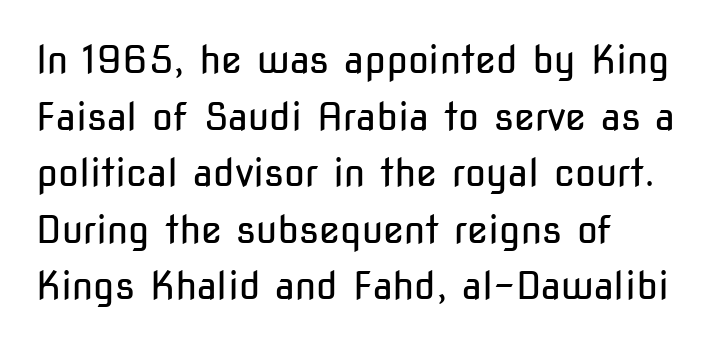
{"serif": "no", "italic": "no", "bold": "no", "weight": "regular", "width": "condensed", "stroke_contrast": "low", "x_height": "medium", "monospaced": "no", "underline": "no", "align": "left", "line_spacing": "normal", "line_spacing_ratio": 1.49, "letter_spacing": "normal", "letter_spacing_em": 0.0, "glyph_px": 38}
